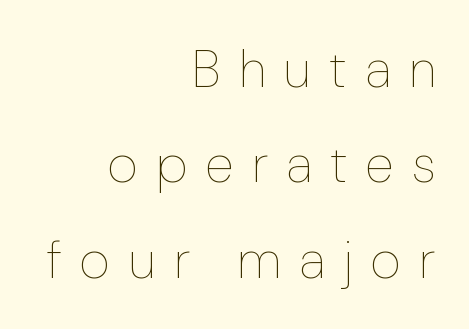
{"italic": "no", "bold": "no", "weight": "thin", "width": "condensed", "stroke_contrast": "low", "x_height": "medium", "monospaced": "no", "underline": "no", "align": "right", "line_spacing_ratio": 1.8, "letter_spacing": "wide", "letter_spacing_em": 0.35, "glyph_px": 53}
